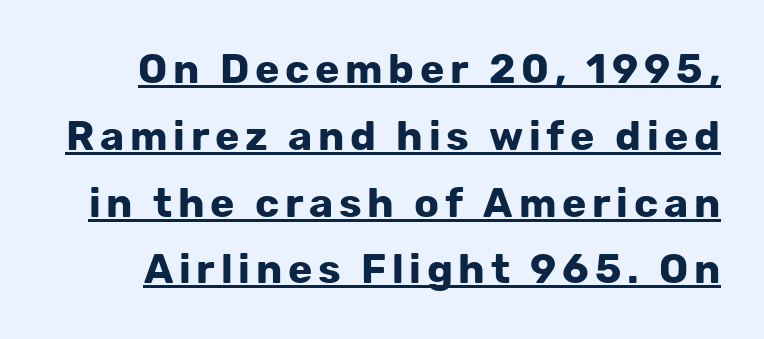
Think of a printed novel: that variable character pitch is what you see here. Emphasis by weight is at full strength: bold. Notice how the stems are strictly vertical — no italics here. Note: no serifs on the glyphs.
